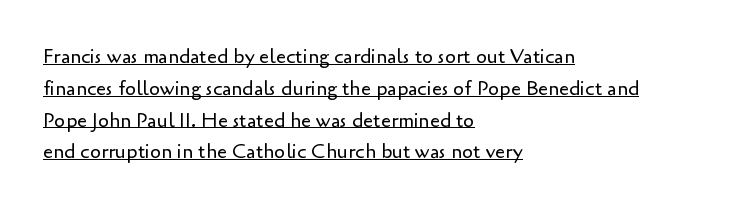
The lines sit at an ordinary, default distance from one another. The compositor pushed each line to the left boundary. These lines were composed using upright roman letters. The specimen includes a rule beneath the text block's lines. Counters stay open thanks to moderate or lighter strokes. Glyph-to-glyph distance matches everyday printed text.
